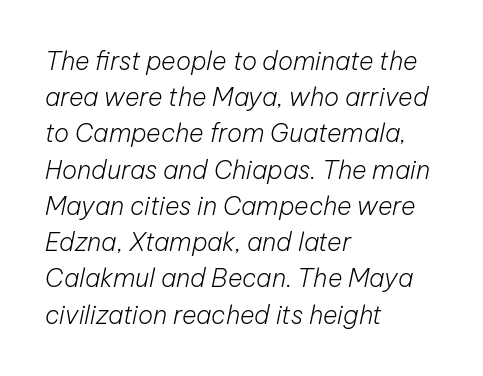
{"italic": "yes", "lean": "right", "slant_degrees": 12, "bold": "no", "underline": "no", "align": "left", "line_spacing": "normal", "line_spacing_ratio": 1.45, "letter_spacing": "normal", "letter_spacing_em": 0.0, "glyph_px": 25}
